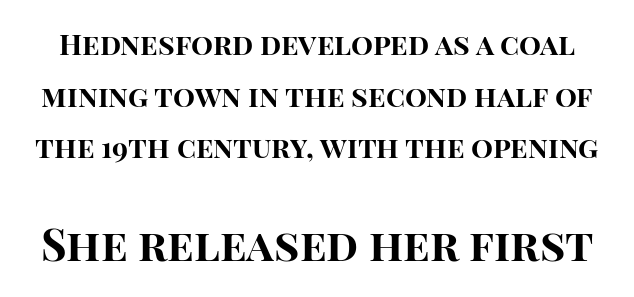
The letters sit at their default tracking, neither squeezed nor spread. The words here are not underlined. Here the designer chose a conventional face with non-uniform glyph widths. Each letter's strokes conclude bluntly, with no projecting serifs.
